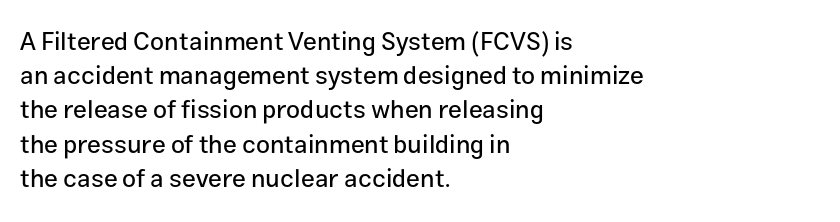
The image shows 25 px text type, upright; set left-aligned, normal line spacing (1.37x), normal letter spacing, not underlined.
